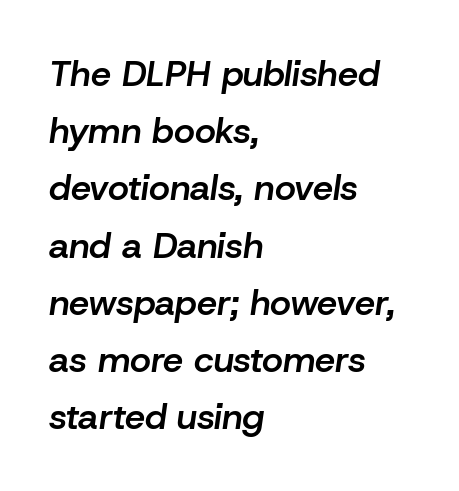
{"italic": "yes", "lean": "right", "slant_degrees": 8, "bold": "semi", "weight": "semibold", "width": "normal", "stroke_contrast": "low", "x_height": "medium", "monospaced": "no", "underline": "no", "align": "left", "line_spacing": "normal", "line_spacing_ratio": 1.59, "letter_spacing": "normal", "letter_spacing_em": 0.0, "glyph_px": 36}
